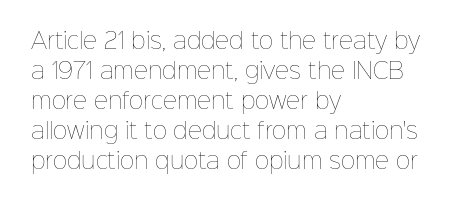
Reading down the column, the eye jumps a familiar distance to each next line. Left-aligned paragraph, ragged on the right. Check under the words: just untouched page. Nope, not italic — everything's standing straight.
